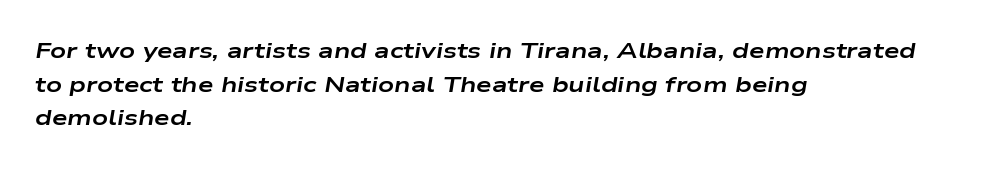
The image shows 22 px bold type, italic (leaning right); set left-aligned, normal line spacing (1.53x), normal letter spacing, not underlined.
